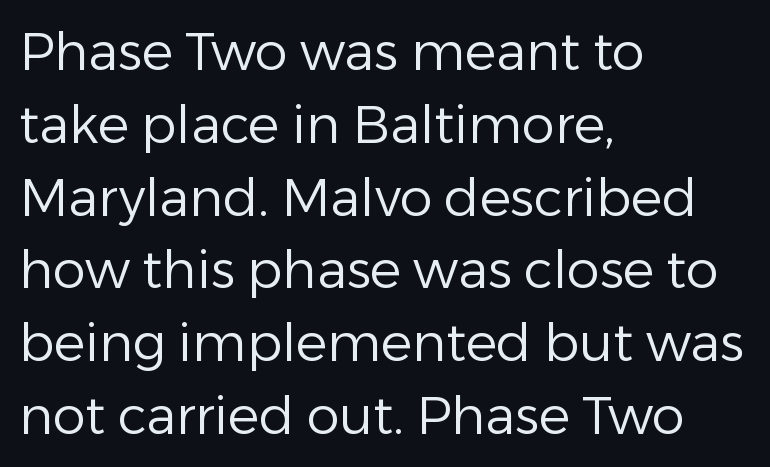
{"serif": "no", "italic": "no", "bold": "no", "weight": "regular", "width": "normal", "stroke_contrast": "low", "x_height": "medium", "monospaced": "no", "underline": "no", "align": "left", "line_spacing": "normal", "line_spacing_ratio": 1.4, "letter_spacing": "normal", "letter_spacing_em": 0.0, "glyph_px": 52}
